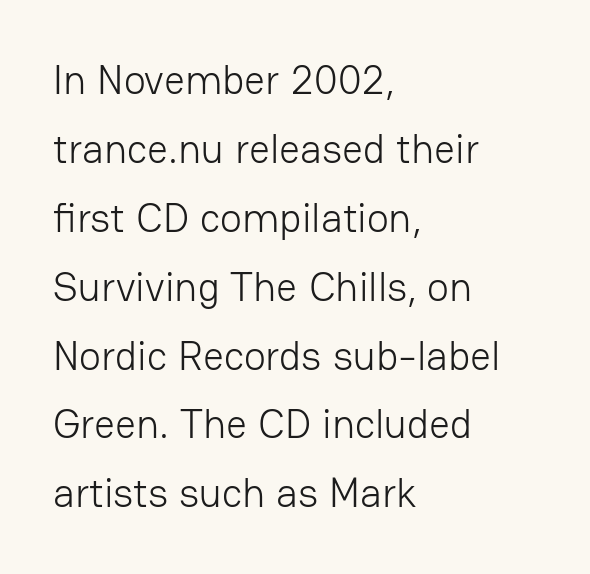
The image shows 41 px light sans-serif type, upright; set left-aligned, normal line spacing (1.68x), normal letter spacing, not underlined; low stroke contrast and a medium x-height.
